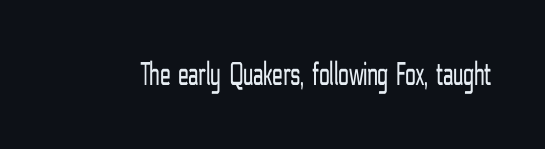
The image shows 34 px light, condensed sans-serif type, upright; set normal letter spacing, not underlined; low stroke contrast and a medium x-height.
